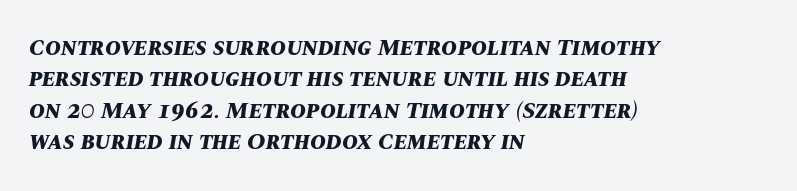
Q: Is the text bold? A: Yes.
Q: Is the text italic (slanted)? A: Yes, it leans right by about 10 degrees.
Q: Is the text underlined? A: No.
Q: How is the paragraph aligned? A: Left-aligned.
Q: Is the spacing between letters normal or unusually wide? A: Normal.
Q: Is the spacing between lines tight, normal or loose? A: Normal.
